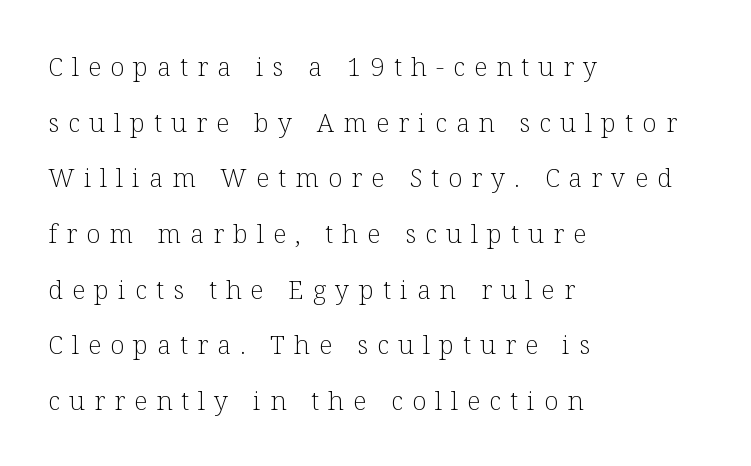
{"italic": "no", "bold": "no", "underline": "no", "align": "left", "line_spacing": "loose", "line_spacing_ratio": 2.14, "letter_spacing": "wide", "letter_spacing_em": 0.35, "glyph_px": 26}
